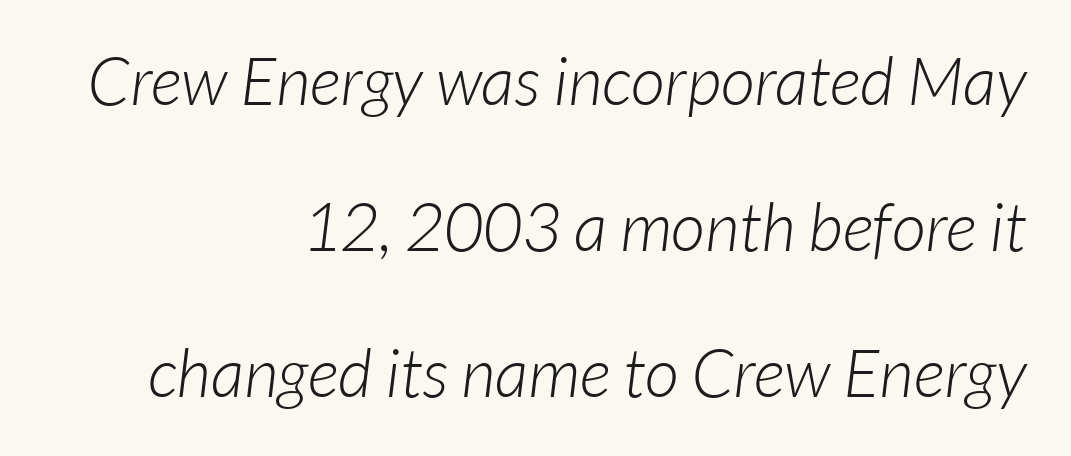
Q: Is the text bold? A: No.
Q: Is the typeface a serif or a sans-serif typeface? A: Sans-serif.
Q: Is the text underlined? A: No.
Q: How is the paragraph aligned? A: Right-aligned.
Q: Is the spacing between letters normal or unusually wide? A: Normal.
Q: Is the spacing between lines tight, normal or loose? A: Loose.
Q: Width (condensed, normal, or wide)? A: Normal.
Q: Stroke contrast? A: Low.
Q: x-height? A: Medium.
Q: Monospaced? A: No.
